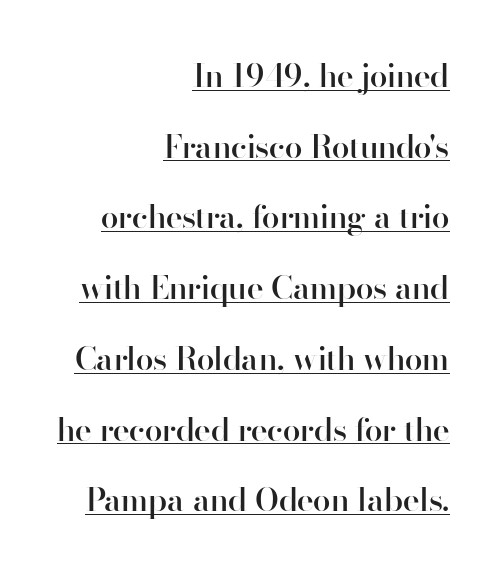
{"serif": "no", "italic": "no", "bold": "semi", "weight": "semibold", "width": "normal", "stroke_contrast": "high", "x_height": "small", "monospaced": "no", "underline": "yes", "align": "right", "line_spacing": "loose", "line_spacing_ratio": 2.21, "letter_spacing": "normal", "letter_spacing_em": 0.0, "glyph_px": 32}
